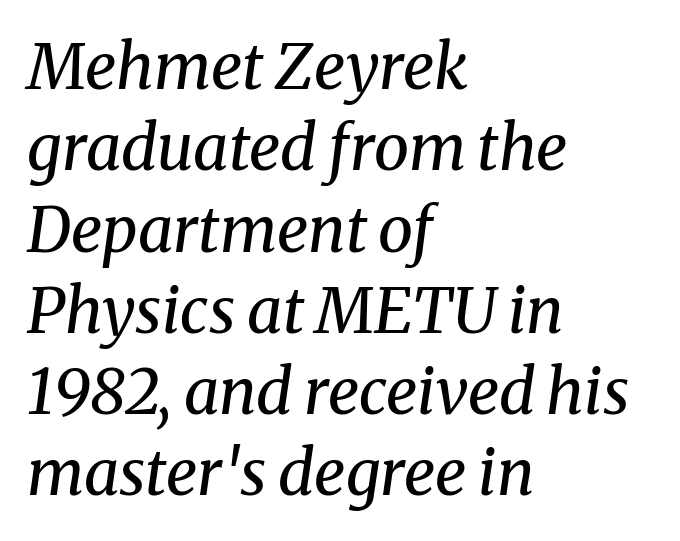
The image shows 63 px regular-weight serif type, italic (leaning right); set left-aligned, normal line spacing (1.29x), normal letter spacing, not underlined; medium stroke contrast and a medium x-height.
